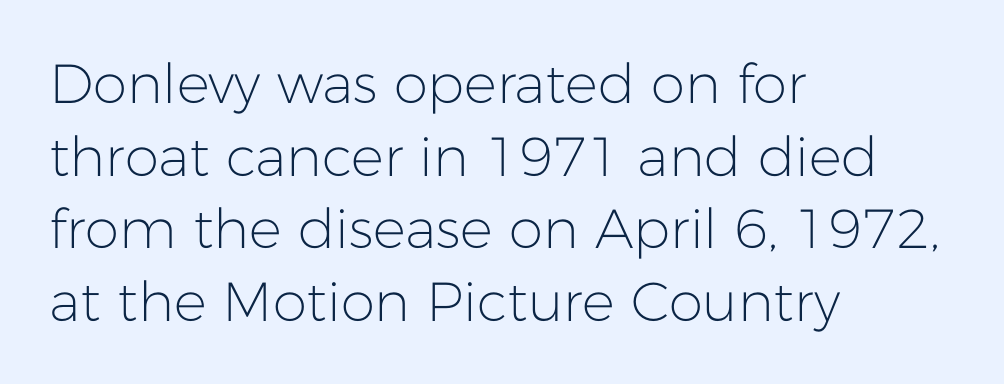
Line starts are locked; line ends wander. Proportional: the letters do not fall into vertical columns. A quiet, ordinary-to-light weight characterises the typeface. A typesetter would call this zero additional tracking. A bare baseline throughout the passage. In terms of leading, this rendering sits right in the middle.
